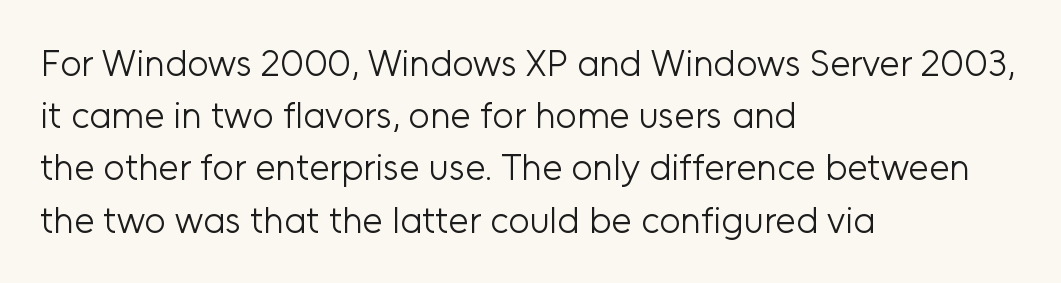
The image shows 37 px light sans-serif type, upright; set left-aligned, normal line spacing (1.41x), normal letter spacing, not underlined; low stroke contrast and a medium x-height.
